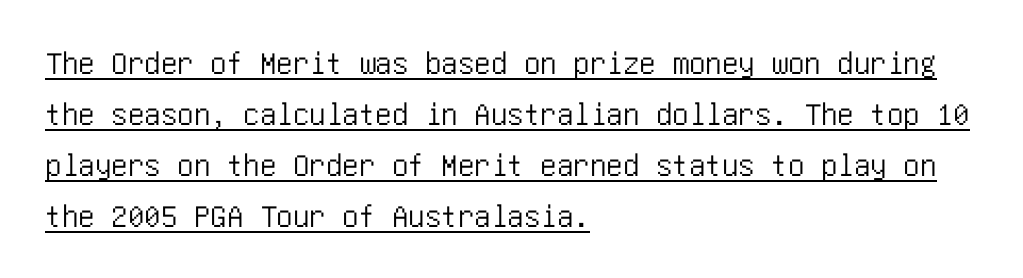
The image shows 33 px condensed sans-serif type, upright; set left-aligned, normal line spacing (1.55x), normal letter spacing, underlined; low stroke contrast and a large x-height.
